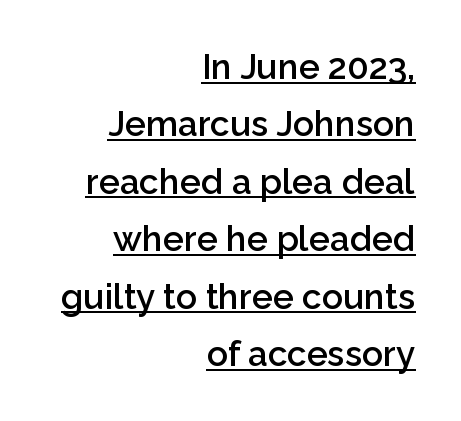
{"serif": "no", "italic": "no", "bold": "semi", "weight": "semibold", "width": "normal", "stroke_contrast": "low", "x_height": "medium", "monospaced": "no", "underline": "yes", "align": "right", "line_spacing": "normal", "line_spacing_ratio": 1.64, "letter_spacing": "normal", "letter_spacing_em": 0.0, "glyph_px": 35}
